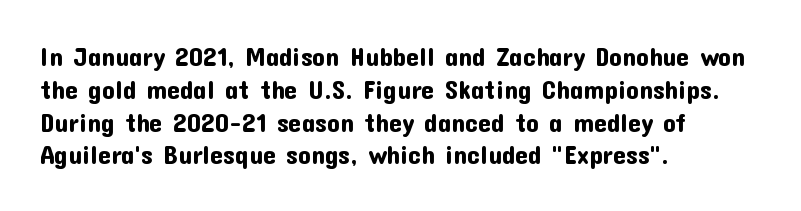
The image shows 26 px text type, upright; set left-aligned, normal line spacing (1.26x), normal letter spacing, not underlined.
